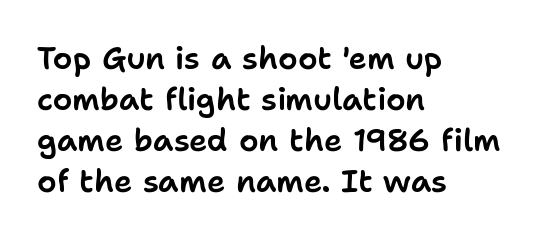
The image shows 31 px sans-serif type, upright; set left-aligned, normal line spacing (1.32x), normal letter spacing, not underlined; low stroke contrast and a medium x-height.
